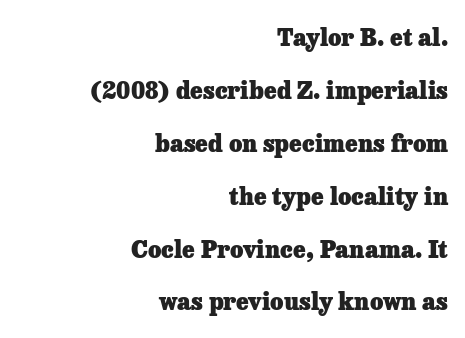
Q: Is the text bold? A: Yes.
Q: Is the text italic (slanted)? A: No, it is upright.
Q: Is the text underlined? A: No.
Q: How is the paragraph aligned? A: Right-aligned.
Q: Is the spacing between letters normal or unusually wide? A: Normal.
Q: Is the spacing between lines tight, normal or loose? A: Loose.
